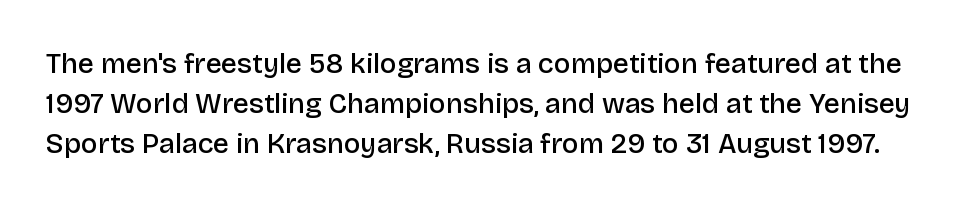
Q: Is the text bold? A: Semi-bold.
Q: Is the text italic (slanted)? A: No, it is upright.
Q: Is the typeface a serif or a sans-serif typeface? A: Sans-serif.
Q: Is the text underlined? A: No.
Q: Is the spacing between letters normal or unusually wide? A: Normal.
Q: Is the spacing between lines tight, normal or loose? A: Normal.
Q: Width (condensed, normal, or wide)? A: Normal.
Q: Stroke contrast? A: Low.
Q: x-height? A: Large.
Q: Monospaced? A: No.
